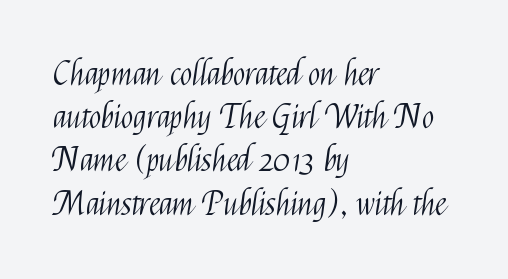
The image shows 33 px light, condensed sans-serif type; set left-aligned, normal line spacing (1.31x), normal letter spacing, not underlined; medium stroke contrast and a medium x-height.
